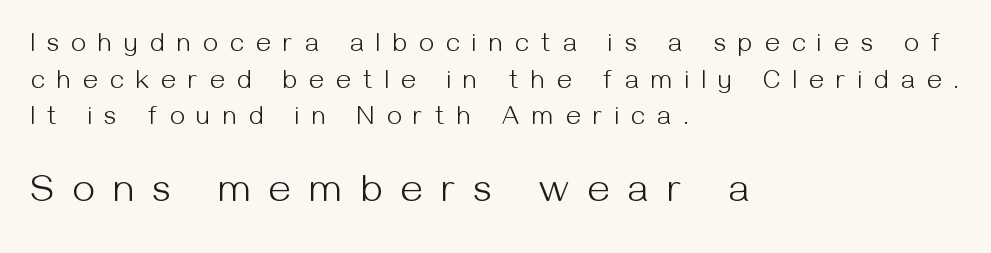
{"serif": "no", "italic": "no", "bold": "no", "weight": "light", "width": "normal", "stroke_contrast": "medium", "x_height": "medium", "monospaced": "no", "underline": "no", "align": "left", "line_spacing": "normal", "line_spacing_ratio": 1.41, "letter_spacing": "wide", "letter_spacing_em": 0.49, "larger_block": "second", "size_ratio": 1.5, "glyph_px": 39}
